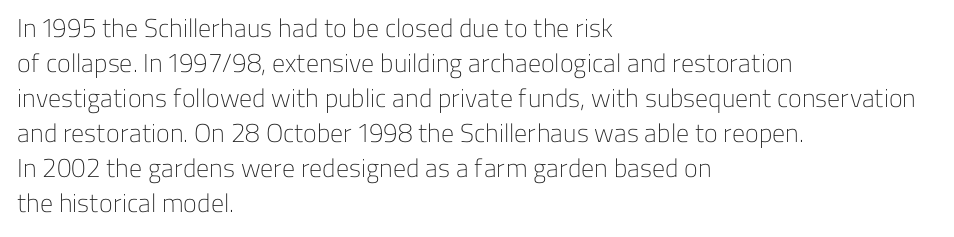
{"italic": "no", "bold": "no", "underline": "no", "align": "left", "line_spacing": "normal", "line_spacing_ratio": 1.35, "letter_spacing": "normal", "letter_spacing_em": 0.0, "glyph_px": 26}
